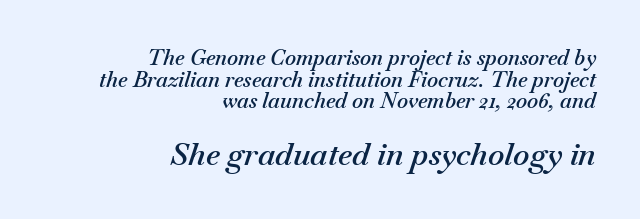
The image shows 31 px semibold type, italic (leaning right); set right-aligned, tight line spacing (1.03x), normal letter spacing, not underlined; the second (bottom) block is 1.48x larger; medium stroke contrast and a small x-height.
